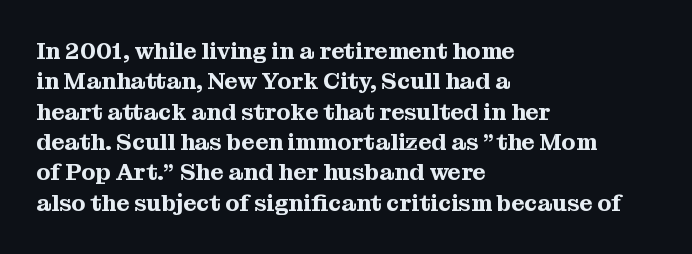
Q: Is the text italic (slanted)? A: No, it is upright.
Q: Is the text underlined? A: No.
Q: How is the paragraph aligned? A: Left-aligned.
Q: Is the spacing between letters normal or unusually wide? A: Normal.
Q: Is the spacing between lines tight, normal or loose? A: Normal.
